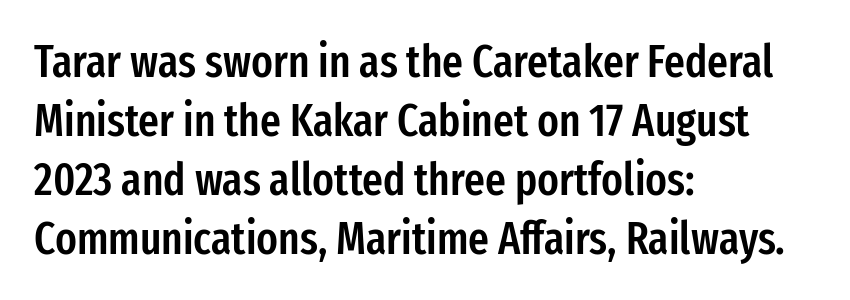
These lines are set flush left with a ragged right edge. Vertically, the passage feels balanced, rows spaced as you'd expect. This is sans-serif lettering, the kind often seen on screens and signage. Varying glyph widths throughout — classic text-font behaviour. The area under the type is left untouched. A semibold gives these letters moderate extra thickness, short of bold.
